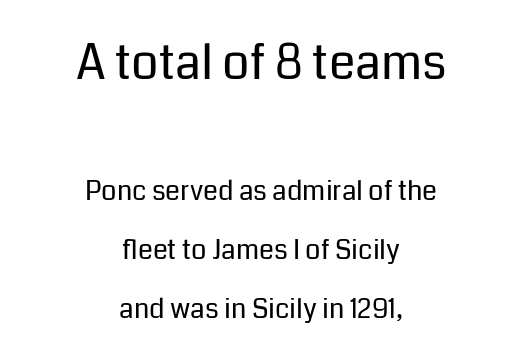
{"serif": "no", "italic": "no", "bold": "no", "weight": "regular", "width": "normal", "stroke_contrast": "low", "x_height": "medium", "monospaced": "no", "underline": "no", "align": "center", "line_spacing": "loose", "line_spacing_ratio": 2.18, "letter_spacing": "normal", "letter_spacing_em": 0.0, "larger_block": "first", "size_ratio": 1.78, "glyph_px": 48}
